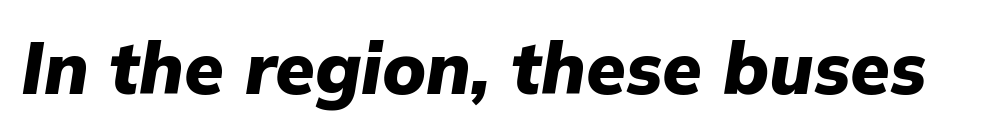
{"italic": "yes", "lean": "right", "slant_degrees": 9, "bold": "yes", "weight": "heavy", "width": "normal", "stroke_contrast": "low", "x_height": "medium", "monospaced": "no", "underline": "no", "letter_spacing": "normal", "letter_spacing_em": 0.0, "glyph_px": 72}
